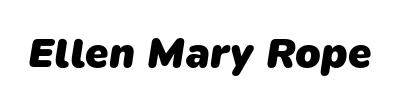
Q: Is the text bold? A: Yes.
Q: Is the typeface a serif or a sans-serif typeface? A: Sans-serif.
Q: Is the text underlined? A: No.
Q: Is the spacing between letters normal or unusually wide? A: Normal.
Q: Width (condensed, normal, or wide)? A: Normal.
Q: Stroke contrast? A: Low.
Q: x-height? A: Medium.
Q: Monospaced? A: No.
